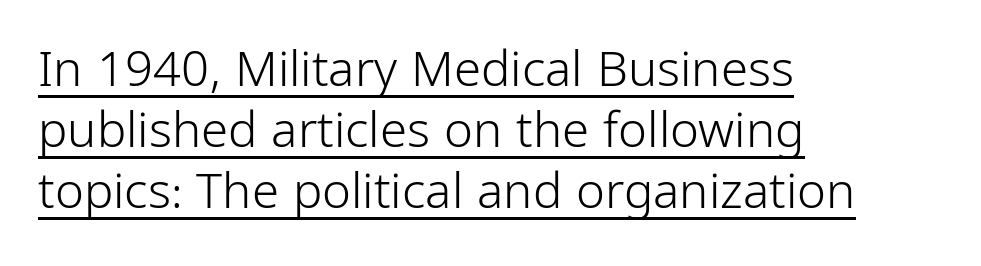
{"serif": "no", "italic": "no", "bold": "no", "weight": "light", "width": "condensed", "stroke_contrast": "low", "x_height": "medium", "monospaced": "no", "underline": "yes", "align": "left", "line_spacing_ratio": 1.24, "letter_spacing": "normal", "letter_spacing_em": 0.0, "glyph_px": 49}
